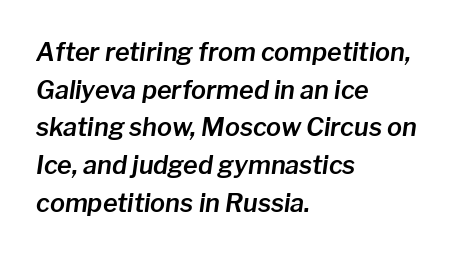
{"italic": "yes", "lean": "right", "slant_degrees": 8, "underline": "no", "align": "left", "line_spacing": "normal", "line_spacing_ratio": 1.51, "letter_spacing": "normal", "letter_spacing_em": 0.0, "glyph_px": 25}
